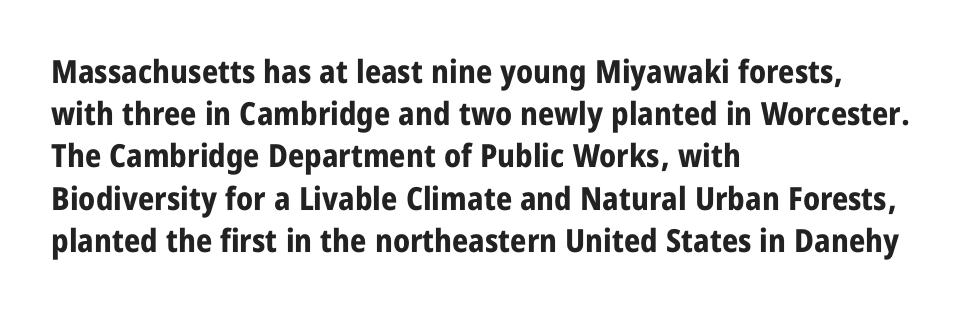
{"serif": "no", "italic": "no", "bold": "yes", "weight": "bold", "width": "condensed", "stroke_contrast": "low", "x_height": "large", "monospaced": "no", "underline": "no", "align": "left", "line_spacing": "normal", "line_spacing_ratio": 1.32, "letter_spacing": "normal", "letter_spacing_em": 0.0, "glyph_px": 32}
